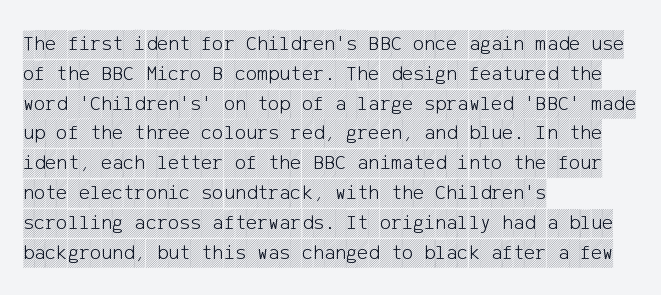
Which margin do the lines hug? The left one — the right edge is uneven. The letters stand upright; this is a roman face. Any mark beneath the type? The region is blank. The space between consecutive lines is moderate. No extra tracking has been applied to these lines.
